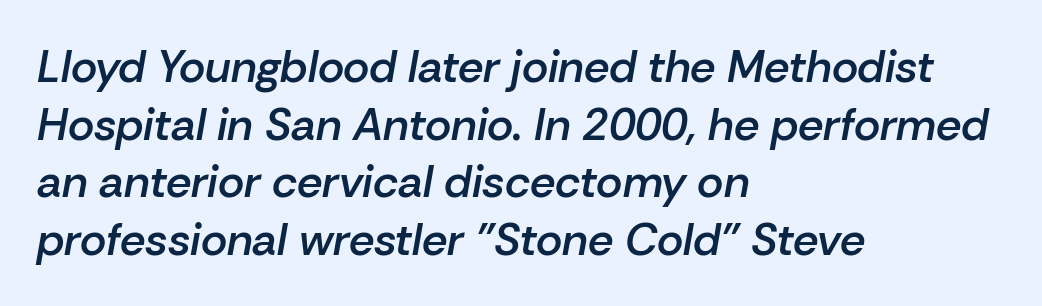
{"italic": "yes", "lean": "right", "slant_degrees": 10, "bold": "semi", "weight": "semibold", "width": "normal", "stroke_contrast": "low", "x_height": "medium", "monospaced": "no", "underline": "no", "align": "left", "line_spacing": "normal", "line_spacing_ratio": 1.28, "letter_spacing": "normal", "letter_spacing_em": 0.0, "glyph_px": 45}
